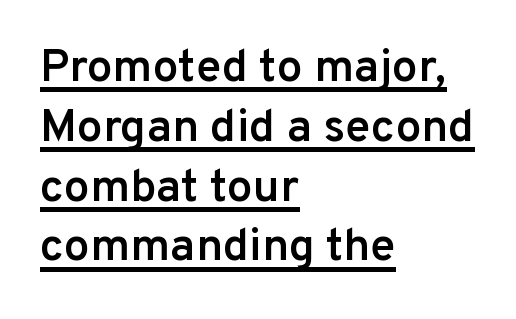
Q: Is the text bold? A: Semi-bold.
Q: Is the text italic (slanted)? A: No, it is upright.
Q: Is the typeface a serif or a sans-serif typeface? A: Sans-serif.
Q: Is the text underlined? A: Yes.
Q: How is the paragraph aligned? A: Left-aligned.
Q: Is the spacing between letters normal or unusually wide? A: Normal.
Q: Is the spacing between lines tight, normal or loose? A: Normal.
Q: Width (condensed, normal, or wide)? A: Normal.
Q: Stroke contrast? A: Low.
Q: x-height? A: Medium.
Q: Monospaced? A: No.
